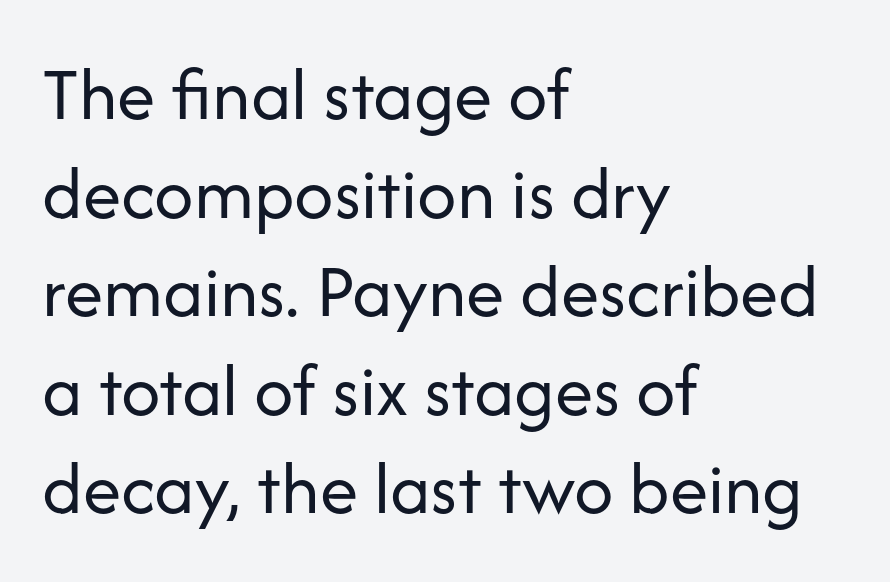
{"serif": "no", "italic": "no", "bold": "no", "weight": "regular", "width": "normal", "stroke_contrast": "low", "x_height": "medium", "monospaced": "no", "underline": "no", "align": "left", "line_spacing": "normal", "line_spacing_ratio": 1.28, "letter_spacing": "normal", "letter_spacing_em": 0.0, "glyph_px": 77}
